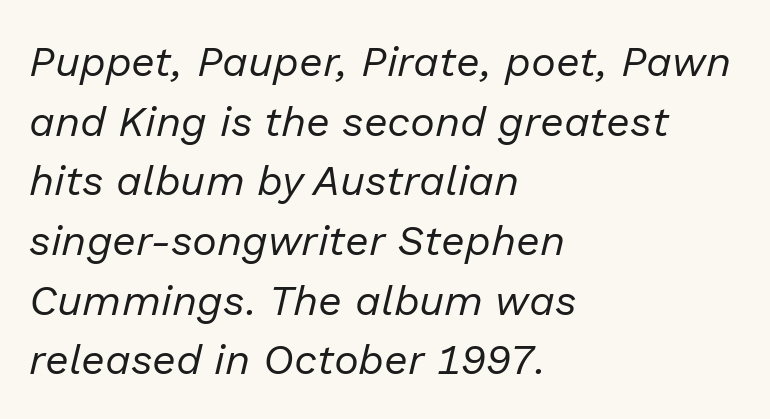
The image shows 42 px regular-weight type, italic (leaning right); set left-aligned, normal line spacing (1.42x), normal letter spacing, not underlined; low stroke contrast and a medium x-height.
